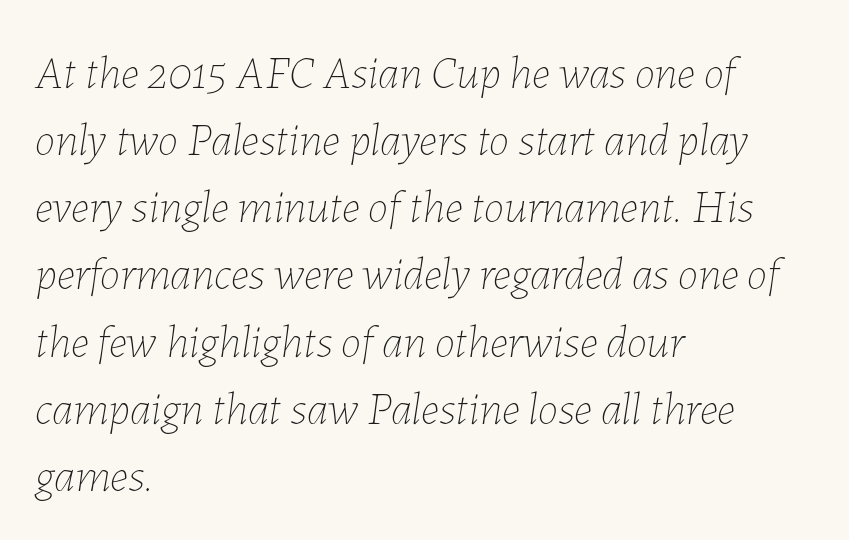
The image shows 46 px thin type, italic (leaning right); set left-aligned, normal line spacing (1.46x), normal letter spacing, not underlined; low stroke contrast and a medium x-height.
